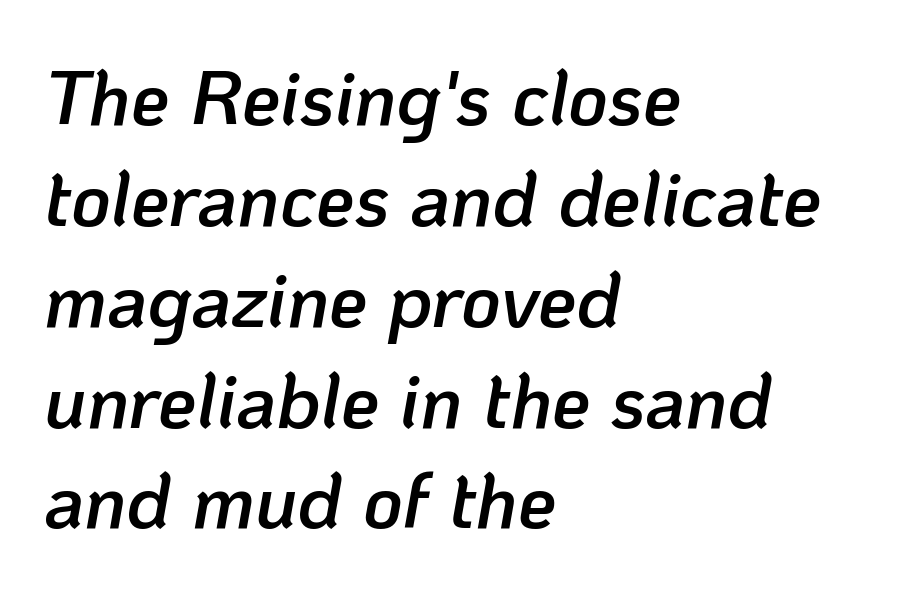
The image shows 77 px semibold type, italic (leaning right); set left-aligned, normal line spacing (1.31x), normal letter spacing, not underlined; low stroke contrast and a medium x-height.
